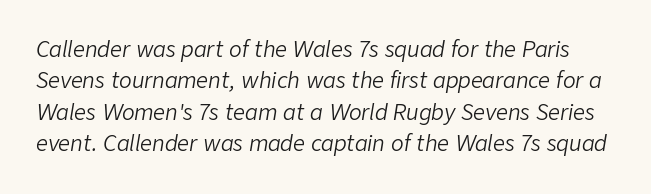
This rendering features lettering with no underline. Ink coverage per letter is moderate at most. How would I describe the line gaps? Plain and ordinary. Caption: standard tracking, unaltered. The whole block is typeset with a tilt.
